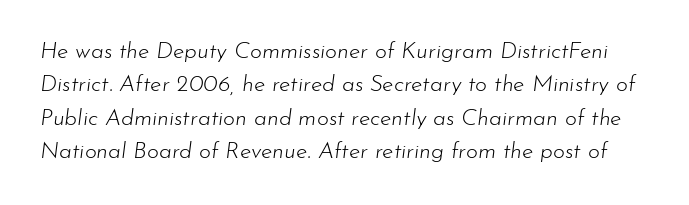
Q: Is the text bold? A: No.
Q: Is the text italic (slanted)? A: Yes, it leans right by about 7 degrees.
Q: Is the text underlined? A: No.
Q: Is the spacing between letters normal or unusually wide? A: Normal.
Q: Is the spacing between lines tight, normal or loose? A: Normal.
